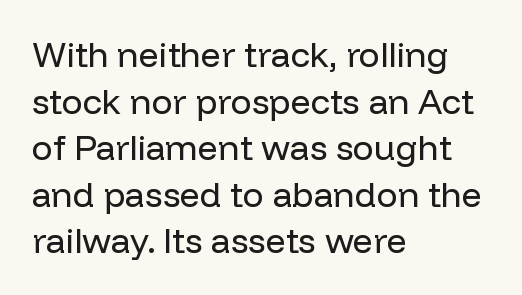
{"serif": "no", "italic": "no", "bold": "no", "weight": "regular", "width": "normal", "stroke_contrast": "low", "x_height": "medium", "monospaced": "no", "underline": "no", "align": "left", "line_spacing": "normal", "line_spacing_ratio": 1.33, "letter_spacing": "normal", "letter_spacing_em": 0.0, "glyph_px": 35}
